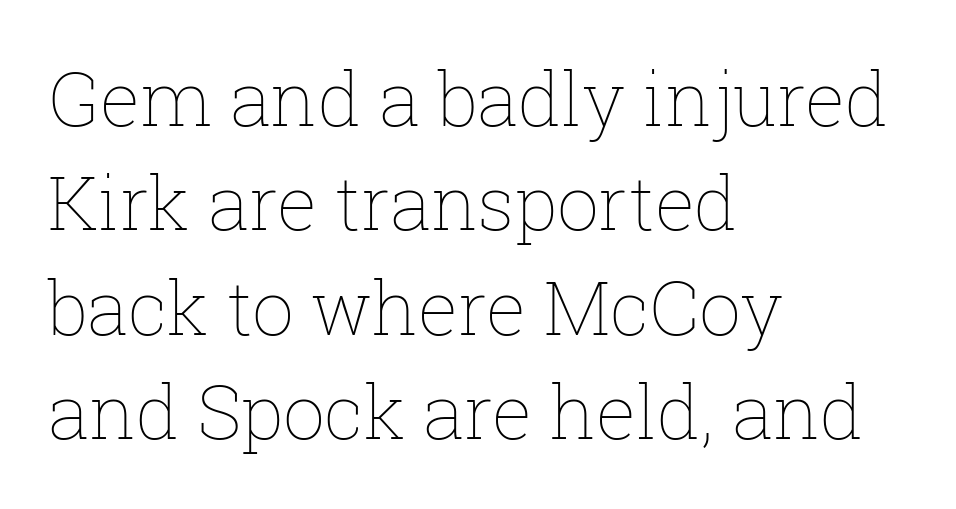
Q: Is the text bold? A: No.
Q: Is the text italic (slanted)? A: No, it is upright.
Q: Is the text underlined? A: No.
Q: How is the paragraph aligned? A: Left-aligned.
Q: Is the spacing between letters normal or unusually wide? A: Normal.
Q: Is the spacing between lines tight, normal or loose? A: Normal.
Q: Width (condensed, normal, or wide)? A: Normal.
Q: Stroke contrast? A: Low.
Q: x-height? A: Medium.
Q: Monospaced? A: No.
